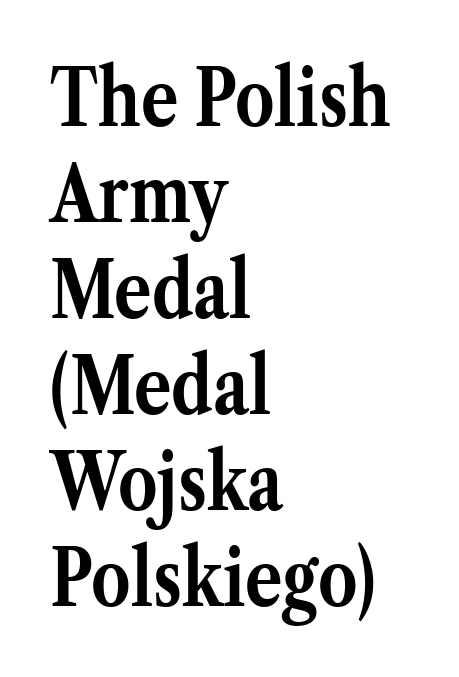
The image shows 78 px semibold serif type, upright; set left-aligned, line spacing 1.23x, normal letter spacing, not underlined; medium stroke contrast and a medium x-height.
